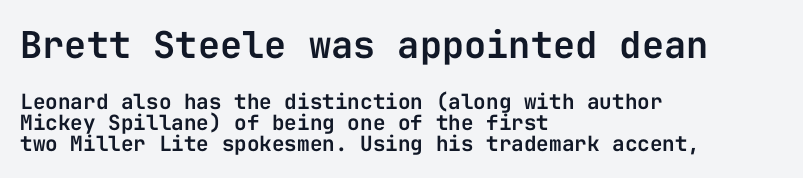
Q: Is the text italic (slanted)? A: No, it is upright.
Q: Is the typeface a serif or a sans-serif typeface? A: Sans-serif.
Q: Is the text underlined? A: No.
Q: How is the paragraph aligned? A: Left-aligned.
Q: Is the spacing between letters normal or unusually wide? A: Normal.
Q: Is the spacing between lines tight, normal or loose? A: Tight.
Q: Which block of text is set in a larger size, the first (top) or the second (bottom)? A: The first (top) one.
Q: Width (condensed, normal, or wide)? A: Normal.
Q: Stroke contrast? A: Low.
Q: x-height? A: Medium.
Q: Monospaced? A: Yes.
